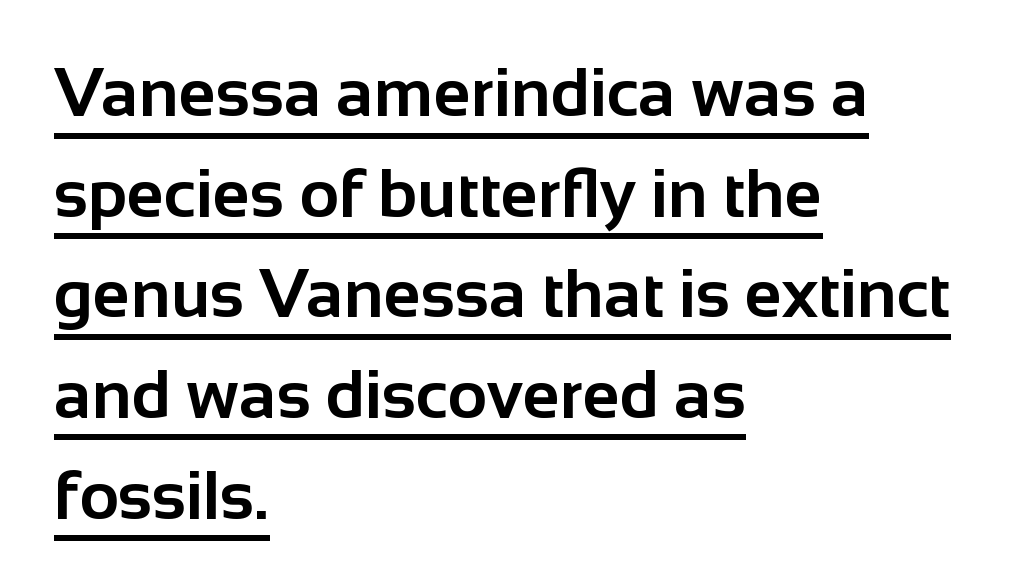
The image shows 68 px bold sans-serif type, upright; set left-aligned, normal line spacing (1.48x), normal letter spacing, underlined; low stroke contrast and a medium x-height.
